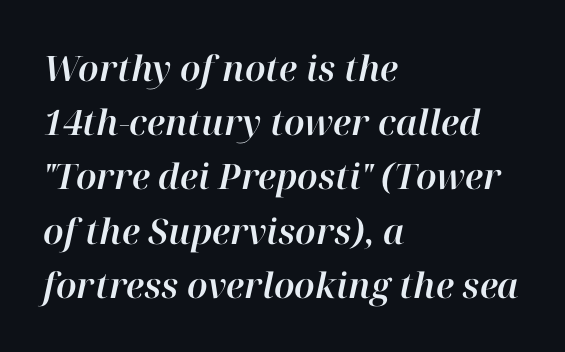
Q: Is the text italic (slanted)? A: Yes, it leans right by about 12 degrees.
Q: Is the text underlined? A: No.
Q: How is the paragraph aligned? A: Left-aligned.
Q: Is the spacing between letters normal or unusually wide? A: Normal.
Q: Is the spacing between lines tight, normal or loose? A: Normal.
Q: Width (condensed, normal, or wide)? A: Normal.
Q: Stroke contrast? A: High.
Q: x-height? A: Medium.
Q: Monospaced? A: No.
